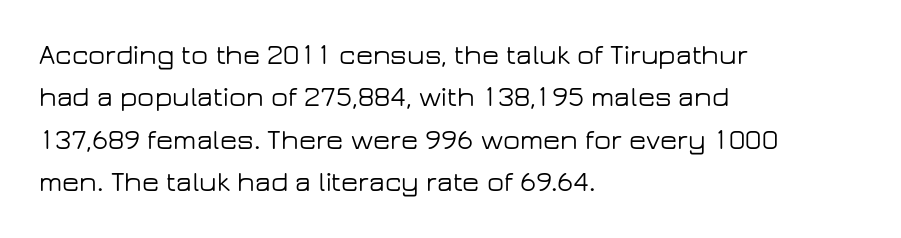
The image shows 28 px wide sans-serif type, upright; set left-aligned, normal line spacing (1.51x), normal letter spacing, not underlined; low stroke contrast and a medium x-height.
